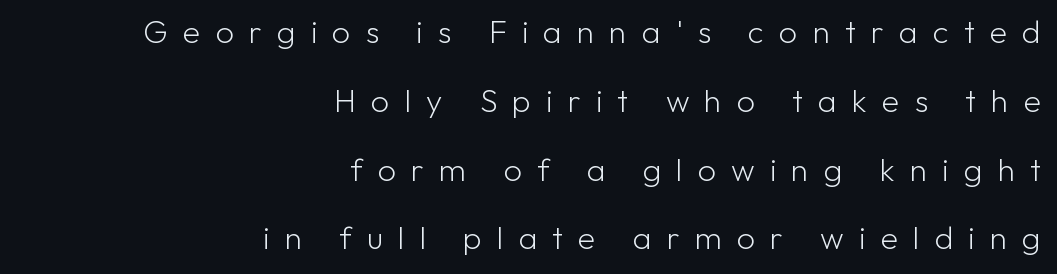
Q: Is the text bold? A: No.
Q: Is the text italic (slanted)? A: No, it is upright.
Q: Is the typeface a serif or a sans-serif typeface? A: Sans-serif.
Q: Is the text underlined? A: No.
Q: How is the paragraph aligned? A: Right-aligned.
Q: Is the spacing between letters normal or unusually wide? A: Unusually wide.
Q: Is the spacing between lines tight, normal or loose? A: Loose.
Q: Width (condensed, normal, or wide)? A: Normal.
Q: Stroke contrast? A: Low.
Q: x-height? A: Medium.
Q: Monospaced? A: No.
